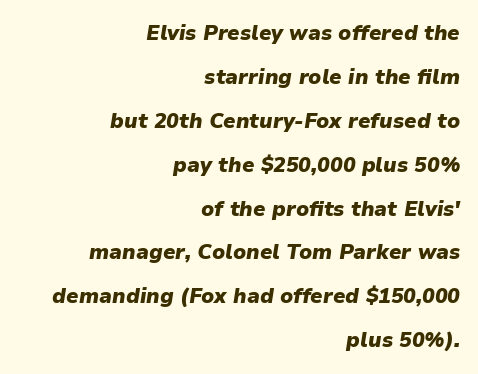
The image shows 21 px bold type, italic (leaning right); set right-aligned, loose line spacing (2.09x), normal letter spacing, not underlined.
